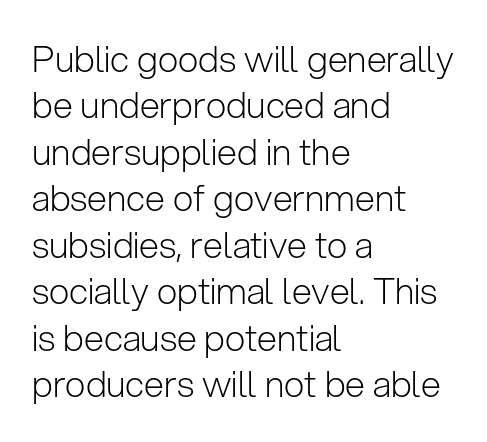
Q: Is the text bold? A: No.
Q: Is the text italic (slanted)? A: No, it is upright.
Q: Is the typeface a serif or a sans-serif typeface? A: Sans-serif.
Q: Is the text underlined? A: No.
Q: How is the paragraph aligned? A: Left-aligned.
Q: Is the spacing between letters normal or unusually wide? A: Normal.
Q: Is the spacing between lines tight, normal or loose? A: Normal.
Q: Width (condensed, normal, or wide)? A: Normal.
Q: Stroke contrast? A: Low.
Q: x-height? A: Medium.
Q: Monospaced? A: No.
